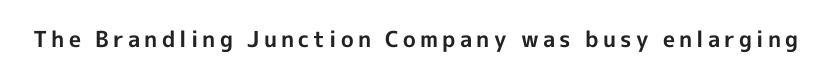
The image shows 22 px bold type, upright; set not underlined.
